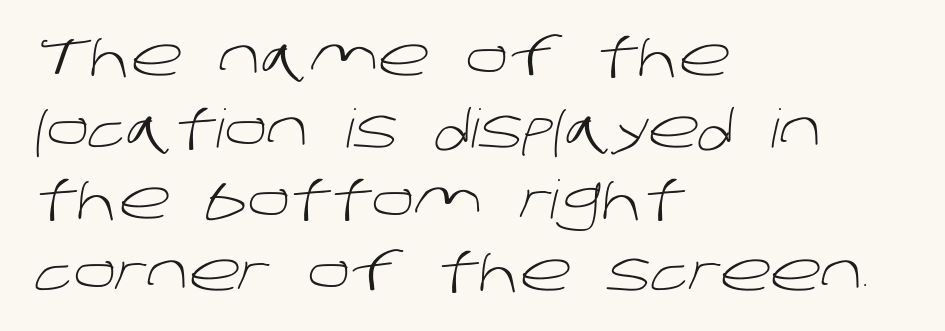
The image shows 53 px light sans-serif type; set left-aligned, normal line spacing (1.35x), normal letter spacing, not underlined; low stroke contrast and a large x-height.
